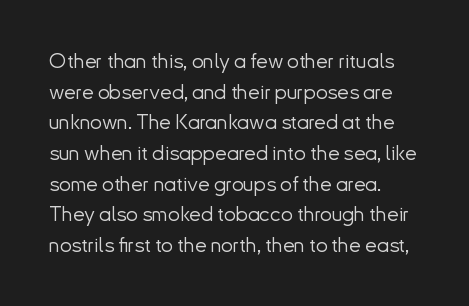
The strip under each line holds only bare page. The lines in this sample share a left origin and differ only in where they stop. The block of text has a typical density, with ordinary space between rows. A typesetter would call this zero additional tracking. Each stroke keeps to a modest, everyday thickness or less. Style check: upright.
